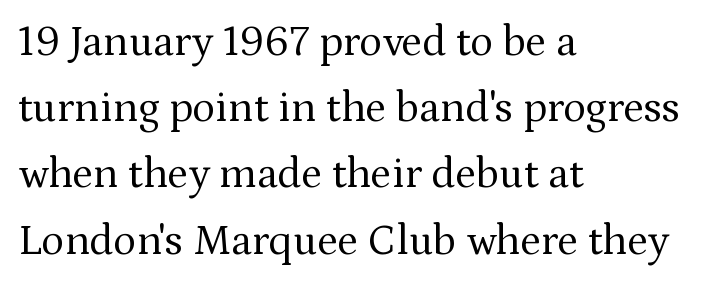
Is the type heavy? It reads as light-to-regular instead. A roman cut, with each character standing at attention. These lines stack with their left ends in a neat column. Little horizontal feet cap the strokes, marking this as serif type. Letters rest on an invisible, unmarked baseline.
